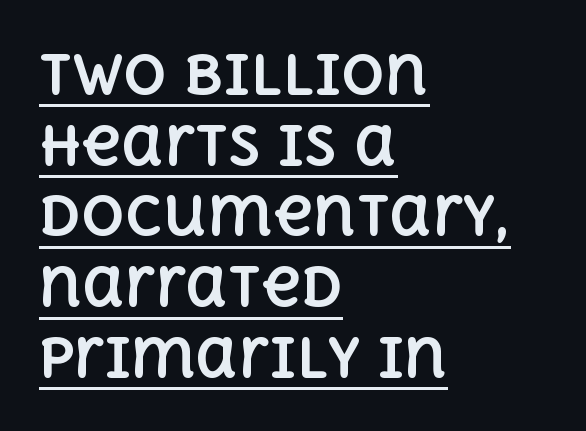
{"italic": "no", "bold": "yes", "weight": "bold", "width": "normal", "x_height": "large", "monospaced": "no", "underline": "yes", "align": "left", "line_spacing": "normal", "line_spacing_ratio": 1.31, "letter_spacing": "normal", "letter_spacing_em": 0.0, "glyph_px": 54}
